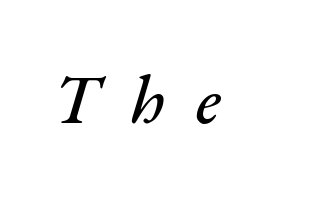
Q: Is the text italic (slanted)? A: Yes, it leans right by about 17 degrees.
Q: Is the text underlined? A: No.
Q: Is the spacing between letters normal or unusually wide? A: Unusually wide.
Q: Width (condensed, normal, or wide)? A: Normal.
Q: Stroke contrast? A: Medium.
Q: x-height? A: Small.
Q: Monospaced? A: No.
